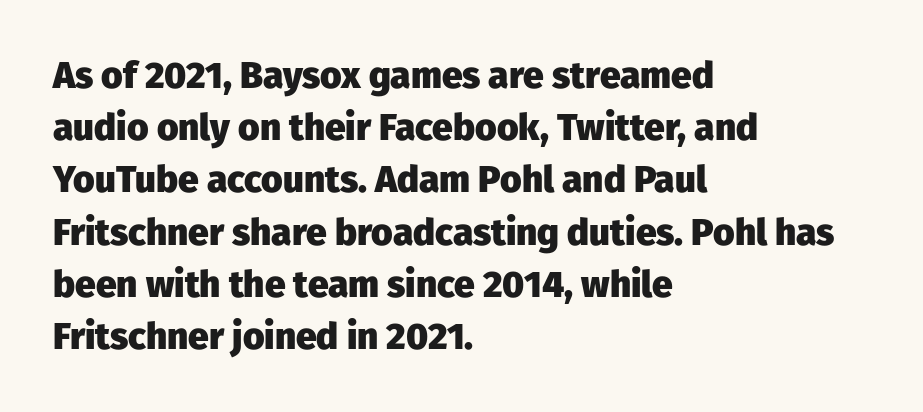
The space beneath each line is pristine and unruled. Horizontal bands of white between lines are of average thickness. Reading down the block, your eye returns to a fixed left position each line. Notice how the stems are strictly vertical — no italics here. Weight check: bold — yes, fully.
